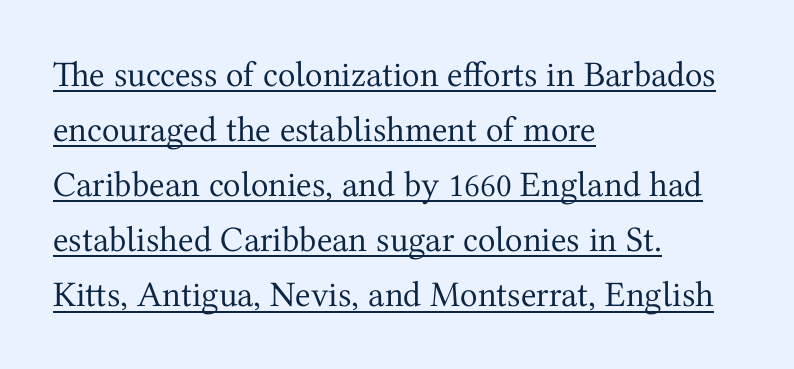
Rows of type keep a routine distance in the vertical direction. Decoration check: the copy is underlined. The letters stand upright; this is a roman face. Each letter's strokes conclude with small projecting serifs. Heaviness? Minimal to ordinary, like unemphasized prose.
